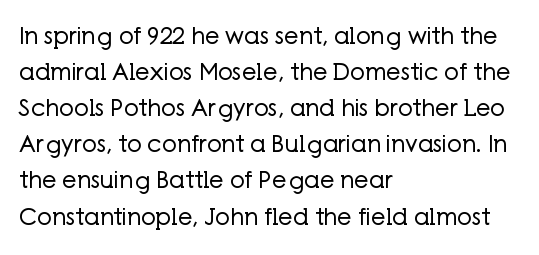
Nothing unusual about the tracking: characters are spaced as the font intends. The typesetter chose a ragged-right arrangement here. Vertical strokes here are truly vertical. In terms of leading, this rendering sits right in the middle.
